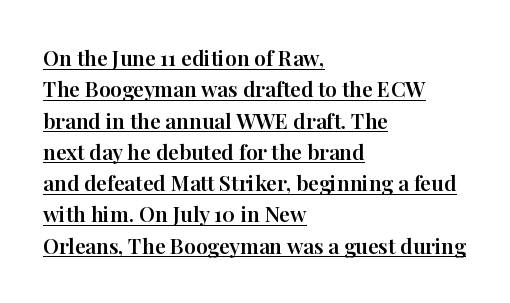
{"italic": "no", "underline": "yes", "align": "left", "line_spacing": "normal", "line_spacing_ratio": 1.49, "letter_spacing": "normal", "letter_spacing_em": 0.0, "glyph_px": 21}
